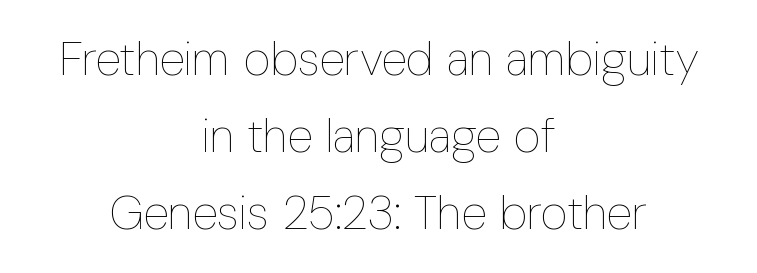
Q: Is the text bold? A: No.
Q: Is the text italic (slanted)? A: No, it is upright.
Q: Is the text underlined? A: No.
Q: How is the paragraph aligned? A: Centered.
Q: Is the spacing between letters normal or unusually wide? A: Normal.
Q: Is the spacing between lines tight, normal or loose? A: Normal.
Q: Width (condensed, normal, or wide)? A: Condensed.
Q: Stroke contrast? A: Low.
Q: x-height? A: Medium.
Q: Monospaced? A: No.
